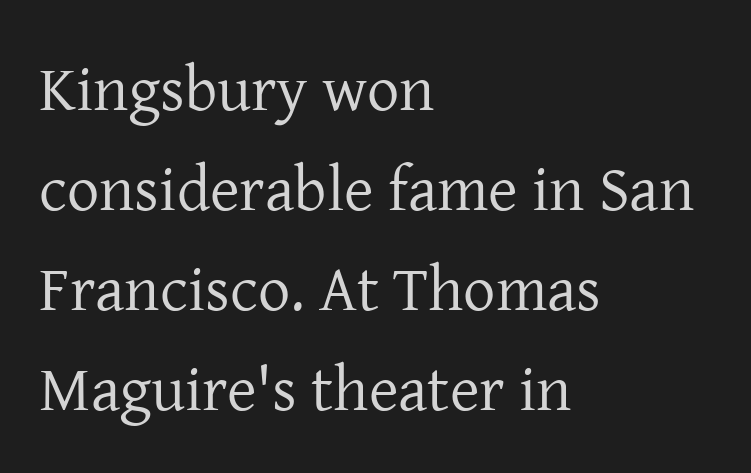
Q: Is the text bold? A: No.
Q: Is the text italic (slanted)? A: No, it is upright.
Q: Is the typeface a serif or a sans-serif typeface? A: Serif.
Q: Is the text underlined? A: No.
Q: How is the paragraph aligned? A: Left-aligned.
Q: Is the spacing between letters normal or unusually wide? A: Normal.
Q: Is the spacing between lines tight, normal or loose? A: Normal.
Q: Width (condensed, normal, or wide)? A: Normal.
Q: Stroke contrast? A: Low.
Q: x-height? A: Medium.
Q: Monospaced? A: No.
